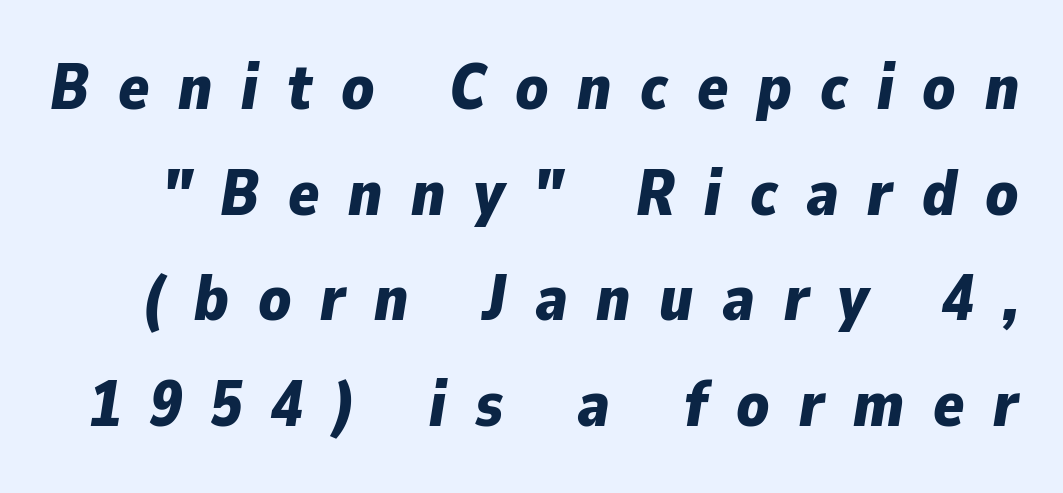
{"italic": "yes", "lean": "right", "slant_degrees": 9, "bold": "yes", "weight": "bold", "width": "normal", "stroke_contrast": "low", "x_height": "medium", "monospaced": "no", "underline": "no", "line_spacing": "normal", "line_spacing_ratio": 1.65, "letter_spacing": "wide", "letter_spacing_em": 0.45, "glyph_px": 64}
